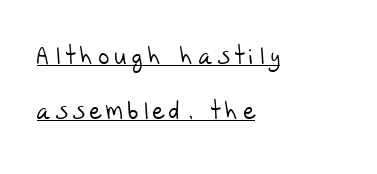
{"bold": "no", "underline": "yes", "align": "left", "line_spacing": "loose", "line_spacing_ratio": 2.28, "letter_spacing": "wide", "letter_spacing_em": 0.21, "glyph_px": 24}
